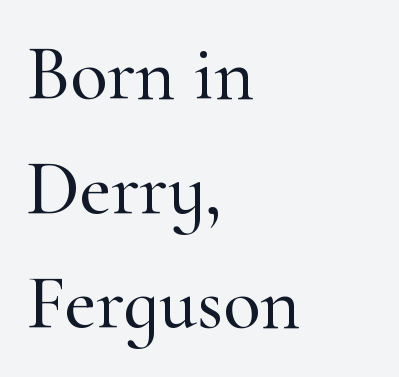
Q: Is the text italic (slanted)? A: No, it is upright.
Q: Is the typeface a serif or a sans-serif typeface? A: Serif.
Q: Is the text underlined? A: No.
Q: How is the paragraph aligned? A: Left-aligned.
Q: Is the spacing between letters normal or unusually wide? A: Normal.
Q: Is the spacing between lines tight, normal or loose? A: Normal.
Q: Width (condensed, normal, or wide)? A: Normal.
Q: Stroke contrast? A: High.
Q: x-height? A: Small.
Q: Monospaced? A: No.
